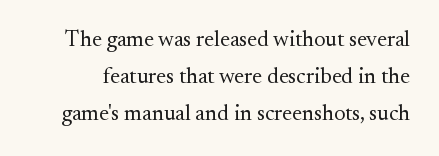
Q: Is the text bold? A: No.
Q: Is the text italic (slanted)? A: No, it is upright.
Q: Is the text underlined? A: No.
Q: Is the spacing between letters normal or unusually wide? A: Normal.
Q: Is the spacing between lines tight, normal or loose? A: Normal.
